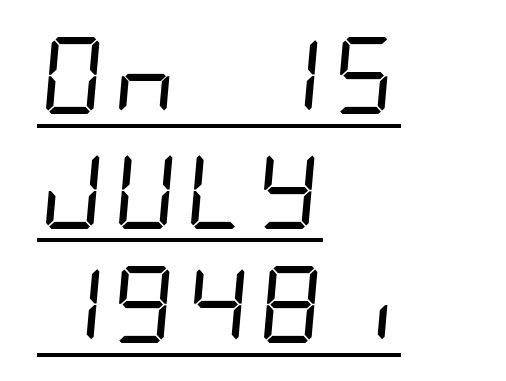
{"serif": "no", "bold": "no", "weight": "regular", "width": "condensed", "stroke_contrast": "low", "x_height": "large", "underline": "yes", "align": "left", "line_spacing": "normal", "line_spacing_ratio": 1.49, "letter_spacing": "normal", "letter_spacing_em": 0.0, "glyph_px": 77}
